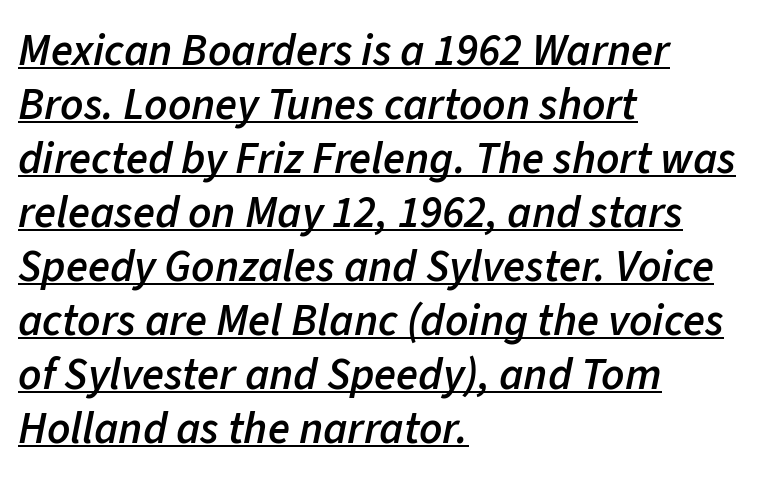
Q: Is the text bold? A: Semi-bold.
Q: Is the text italic (slanted)? A: Yes, it leans right by about 11 degrees.
Q: Is the text underlined? A: Yes.
Q: How is the paragraph aligned? A: Left-aligned.
Q: Is the spacing between letters normal or unusually wide? A: Normal.
Q: Width (condensed, normal, or wide)? A: Normal.
Q: Stroke contrast? A: Low.
Q: x-height? A: Medium.
Q: Monospaced? A: No.
